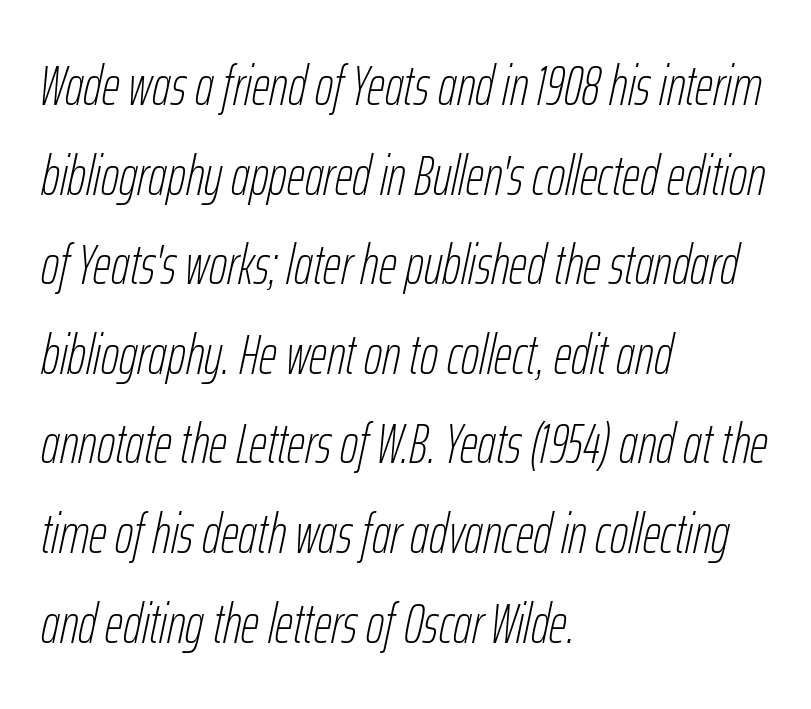
The specimen omits any rule beneath the text block's lines. Short and long lines alike share a common starting point at left. The face used here is proportionally spaced, like ordinary book or web type. This sample uses an oblique cut, with every glyph tilted off the vertical.
